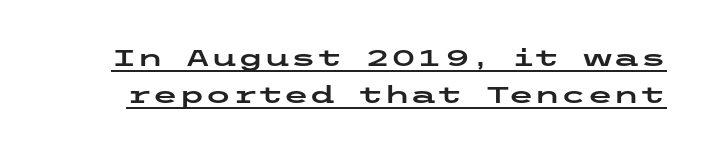
The letters sit at their default tracking, neither squeezed nor spread. The rows are spaced the way most documents space them. A roman cut, with each character standing at attention. Caption: lettering with a line underneath.
